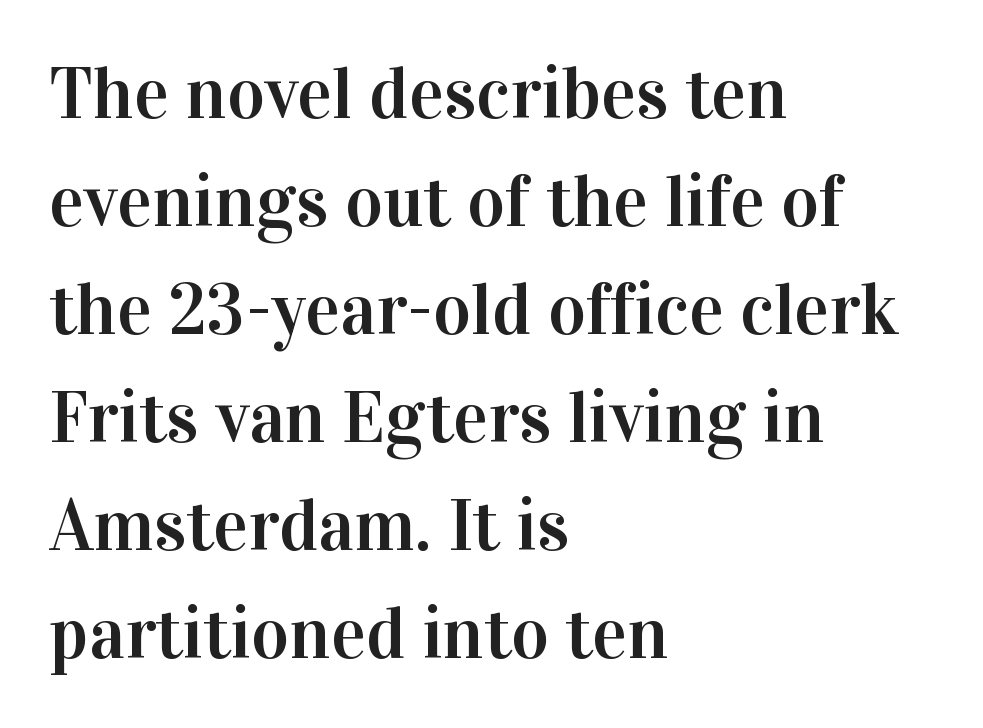
The image shows 73 px serif type, upright; set left-aligned, normal line spacing (1.48x), normal letter spacing, not underlined; high stroke contrast and a medium x-height.
